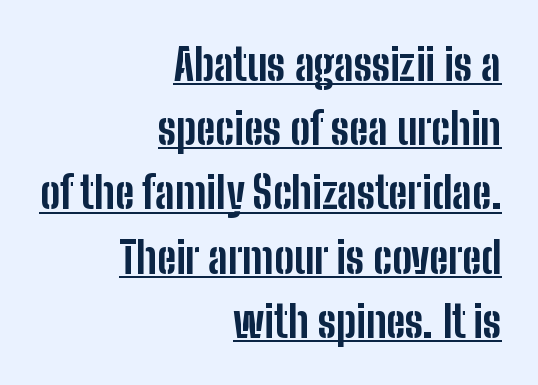
The image shows 44 px bold, condensed sans-serif type, upright; set right-aligned, normal line spacing (1.46x), normal letter spacing, underlined; low stroke contrast and a medium x-height.
